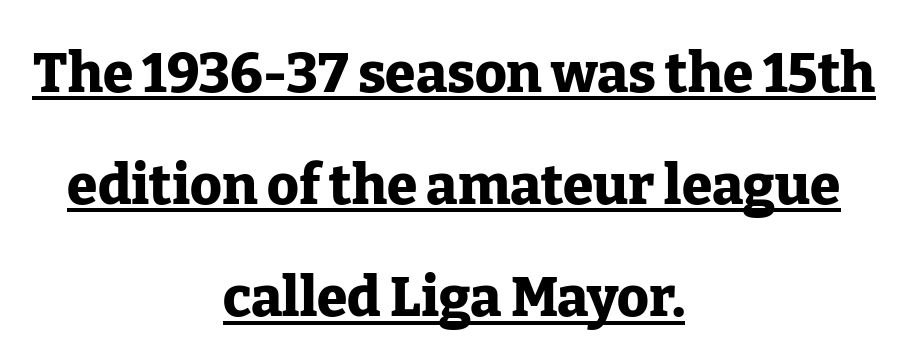
Q: Is the text bold? A: Yes.
Q: Is the text italic (slanted)? A: No, it is upright.
Q: Is the typeface a serif or a sans-serif typeface? A: Serif.
Q: Is the text underlined? A: Yes.
Q: How is the paragraph aligned? A: Centered.
Q: Is the spacing between letters normal or unusually wide? A: Normal.
Q: Is the spacing between lines tight, normal or loose? A: Loose.
Q: Width (condensed, normal, or wide)? A: Normal.
Q: Stroke contrast? A: Low.
Q: x-height? A: Medium.
Q: Monospaced? A: No.
